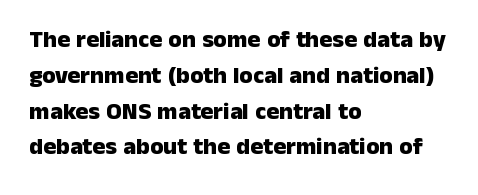
Italic: no, the glyphs are upright roman. Reading down the column, the eye jumps a familiar distance to each next line. Each row of text sits above clean, open space. Chunky letters — that's bold for sure.
